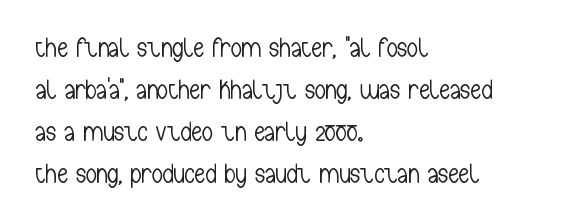
The image shows 27 px text type, upright; set left-aligned, normal line spacing (1.55x), normal letter spacing, not underlined.
